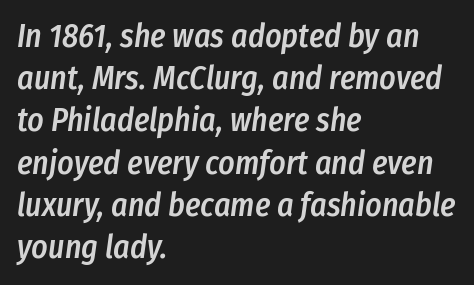
Q: Is the text bold? A: Semi-bold.
Q: Is the text italic (slanted)? A: Yes, it leans right by about 8 degrees.
Q: Is the text underlined? A: No.
Q: How is the paragraph aligned? A: Left-aligned.
Q: Is the spacing between letters normal or unusually wide? A: Normal.
Q: Is the spacing between lines tight, normal or loose? A: Normal.
Q: Width (condensed, normal, or wide)? A: Condensed.
Q: Stroke contrast? A: Low.
Q: x-height? A: Medium.
Q: Monospaced? A: No.
